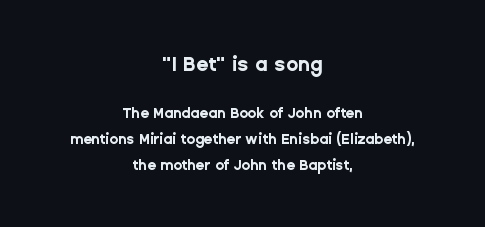
Short and long lines alike share a common midpoint. Emphasis by weight is at full strength: bold. When letters stand straight like this, we call the style roman or upright. Underlining? Definitely not there.
